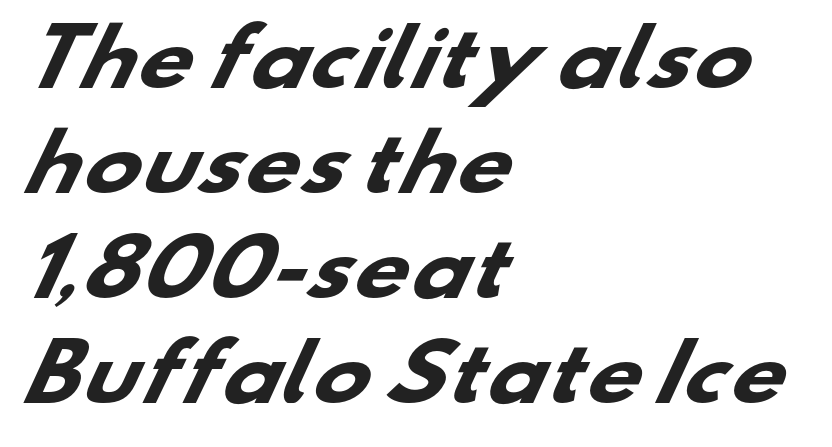
Q: Is the text bold? A: Yes.
Q: Is the typeface a serif or a sans-serif typeface? A: Sans-serif.
Q: Is the text underlined? A: No.
Q: How is the paragraph aligned? A: Left-aligned.
Q: Is the spacing between letters normal or unusually wide? A: Normal.
Q: Is the spacing between lines tight, normal or loose? A: Normal.
Q: Width (condensed, normal, or wide)? A: Wide.
Q: Stroke contrast? A: Low.
Q: x-height? A: Small.
Q: Monospaced? A: No.
